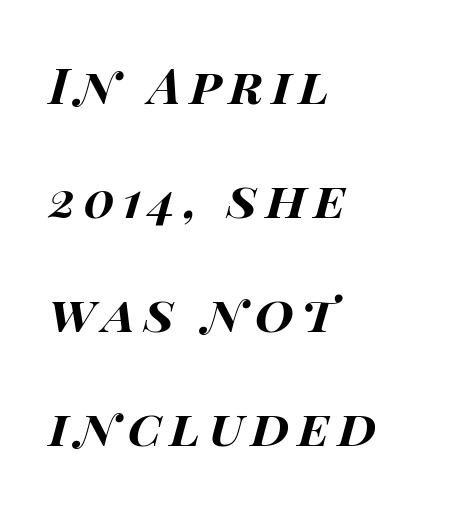
Q: Is the text bold? A: Yes.
Q: Is the text italic (slanted)? A: Yes, it leans right by about 15 degrees.
Q: Is the text underlined? A: No.
Q: How is the paragraph aligned? A: Left-aligned.
Q: Is the spacing between lines tight, normal or loose? A: Loose.
Q: Width (condensed, normal, or wide)? A: Wide.
Q: Stroke contrast? A: High.
Q: x-height? A: Large.
Q: Monospaced? A: No.
